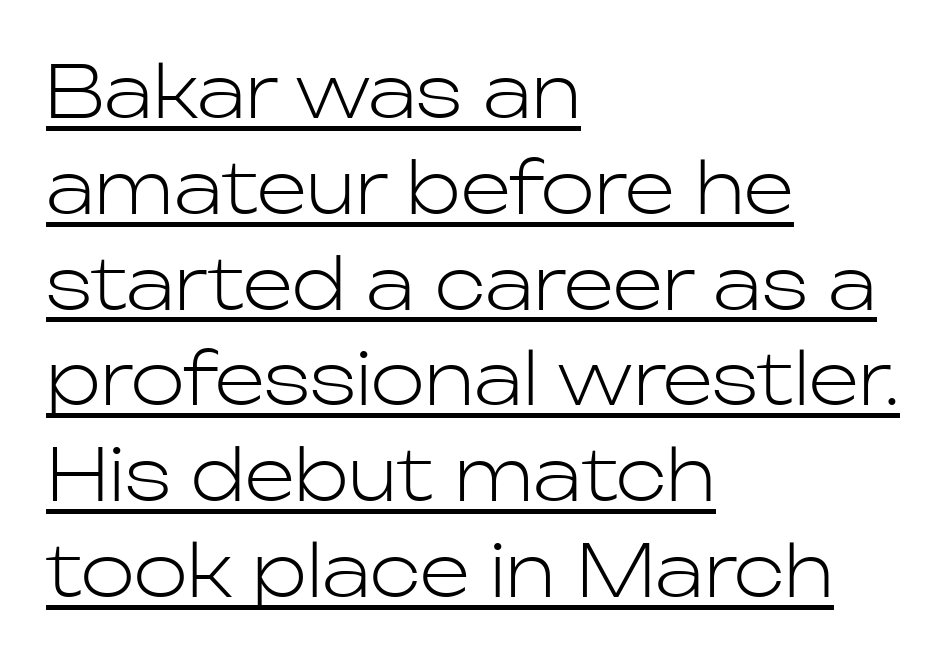
{"serif": "no", "italic": "no", "bold": "no", "weight": "light", "width": "normal", "stroke_contrast": "low", "x_height": "medium", "monospaced": "no", "underline": "yes", "align": "left", "line_spacing": "normal", "line_spacing_ratio": 1.33, "letter_spacing": "normal", "letter_spacing_em": 0.0, "glyph_px": 72}
